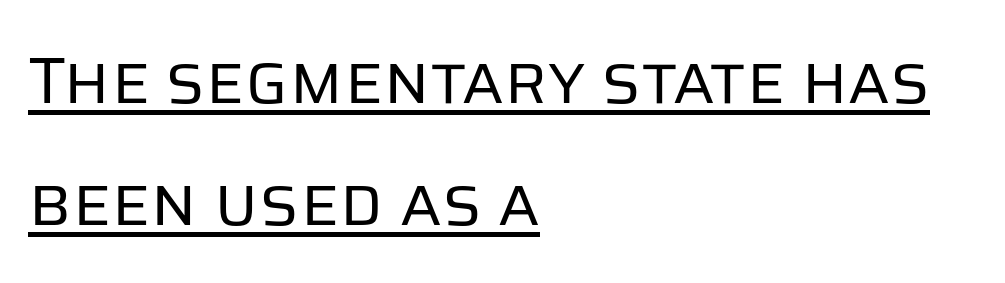
Posture: vertical. Think of a printed novel: that variable character pitch is what you see here. Nobody touched the tracking dial on this one. Unlike a traditional serif, this face leaves its strokes unadorned.
